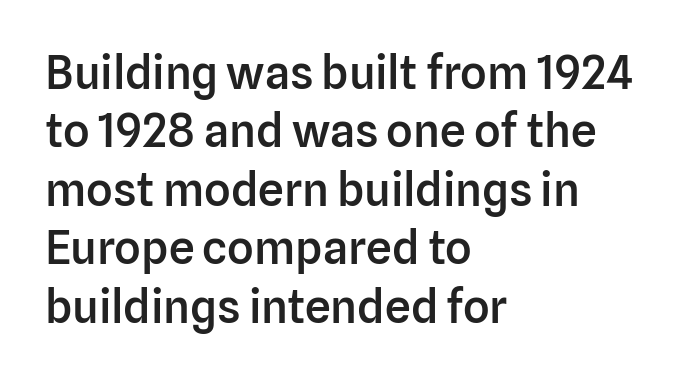
Q: Is the text bold? A: Semi-bold.
Q: Is the text italic (slanted)? A: No, it is upright.
Q: Is the typeface a serif or a sans-serif typeface? A: Sans-serif.
Q: Is the text underlined? A: No.
Q: How is the paragraph aligned? A: Left-aligned.
Q: Is the spacing between letters normal or unusually wide? A: Normal.
Q: Is the spacing between lines tight, normal or loose? A: Normal.
Q: Width (condensed, normal, or wide)? A: Normal.
Q: Stroke contrast? A: Low.
Q: x-height? A: Medium.
Q: Monospaced? A: No.
